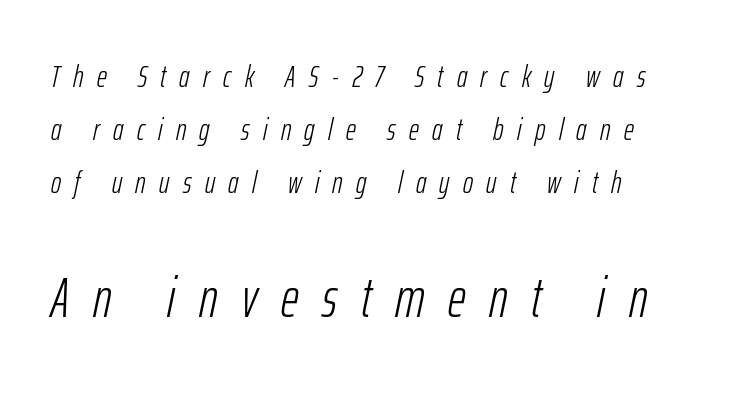
The image shows 55 px light, condensed type, italic (leaning right); set left-aligned, line spacing 1.71x, unusually wide letter spacing (+0.43 em), not underlined; the second (bottom) block is 1.77x larger; low stroke contrast and a medium x-height.
